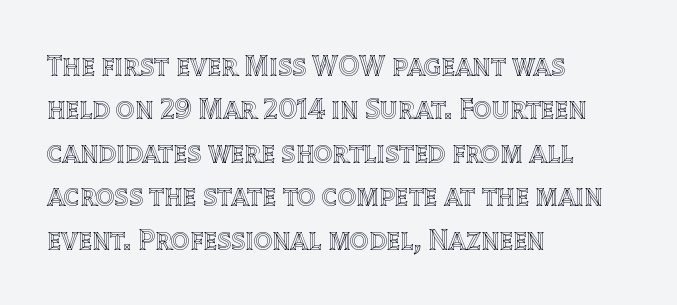
{"italic": "no", "width": "normal", "x_height": "large", "monospaced": "no", "underline": "no", "align": "left", "line_spacing": "normal", "line_spacing_ratio": 1.5, "letter_spacing": "normal", "letter_spacing_em": 0.0, "glyph_px": 29}
